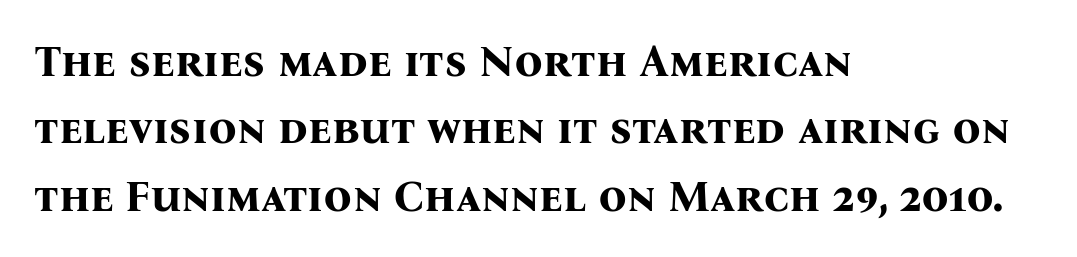
{"serif": "yes", "italic": "no", "bold": "yes", "weight": "bold", "width": "normal", "stroke_contrast": "medium", "x_height": "medium", "monospaced": "no", "underline": "no", "align": "left", "line_spacing": "normal", "line_spacing_ratio": 1.53, "letter_spacing": "normal", "letter_spacing_em": 0.0, "glyph_px": 44}
